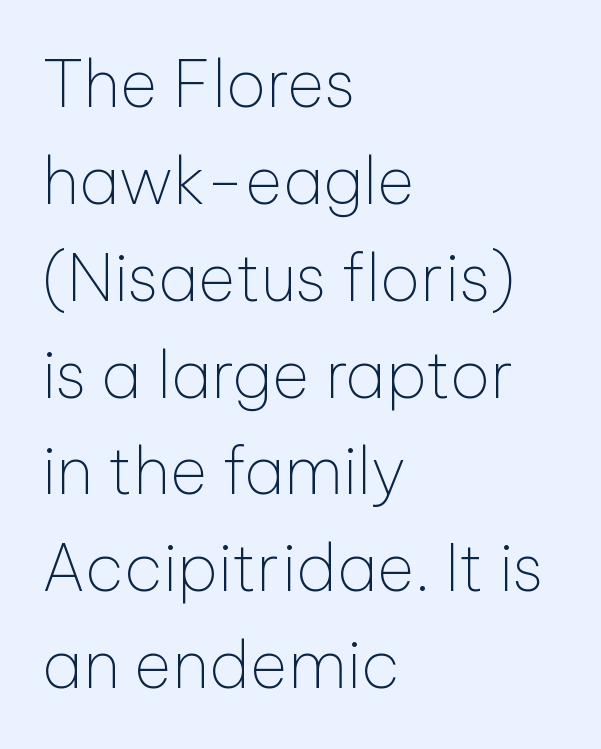
Q: Is the text bold? A: No.
Q: Is the text italic (slanted)? A: No, it is upright.
Q: Is the typeface a serif or a sans-serif typeface? A: Sans-serif.
Q: Is the text underlined? A: No.
Q: How is the paragraph aligned? A: Left-aligned.
Q: Is the spacing between letters normal or unusually wide? A: Normal.
Q: Is the spacing between lines tight, normal or loose? A: Normal.
Q: Width (condensed, normal, or wide)? A: Normal.
Q: Stroke contrast? A: Low.
Q: x-height? A: Medium.
Q: Monospaced? A: No.
